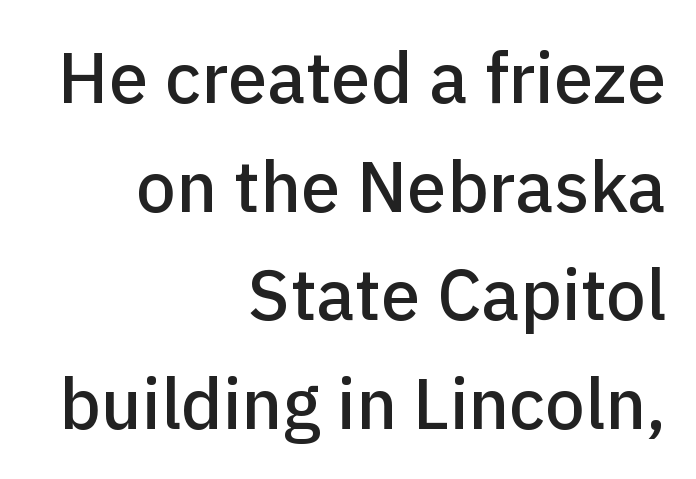
The letters sit at their default tracking, neither squeezed nor spread. These lines sit exactly where default settings would place them. The strip under each line holds only bare page. The lines in this sample share a right terminus and differ only in where they begin. Type style note: lacks serifs. Upright lettering throughout.
